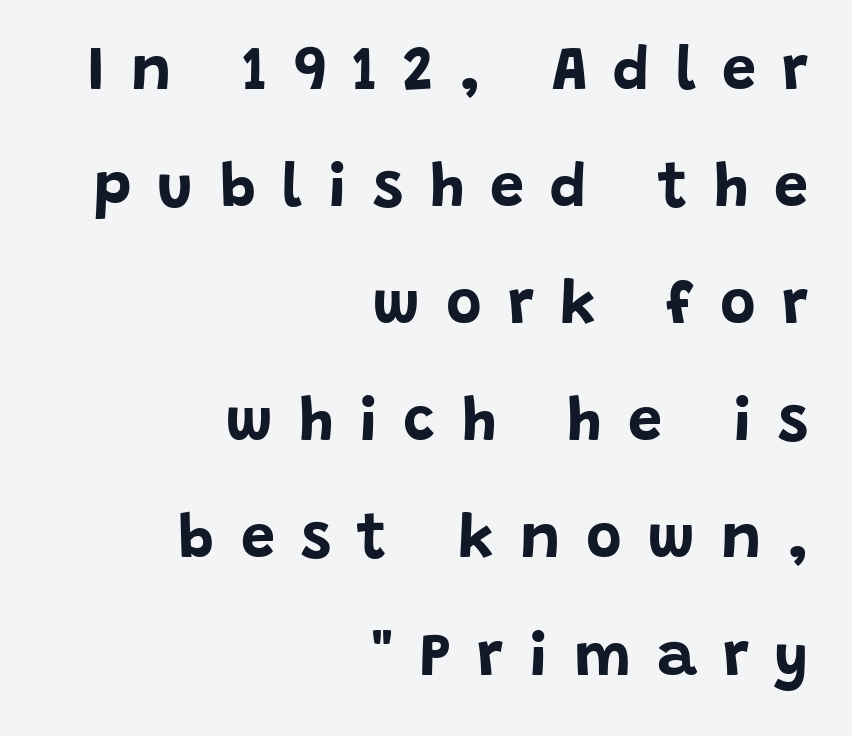
{"serif": "no", "italic": "no", "bold": "yes", "weight": "bold", "width": "normal", "stroke_contrast": "low", "x_height": "large", "monospaced": "no", "underline": "no", "align": "right", "line_spacing": "loose", "line_spacing_ratio": 1.92, "letter_spacing": "wide", "letter_spacing_em": 0.43, "glyph_px": 61}
